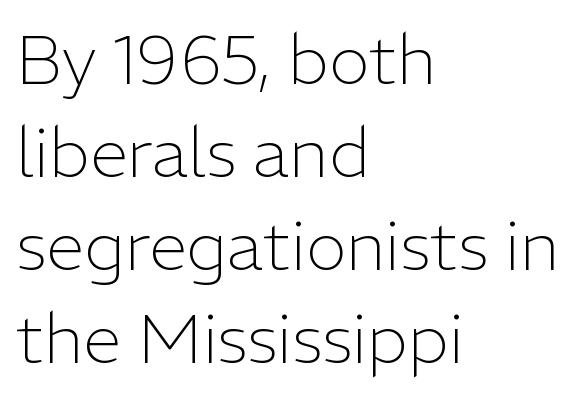
The axis of the letterforms is exactly vertical. Left-aligned paragraph, ragged on the right. The rendering uses natural spacing where letterforms have individual widths. The rows are spaced the way most documents space them. The passage shown is not underscored anywhere.
